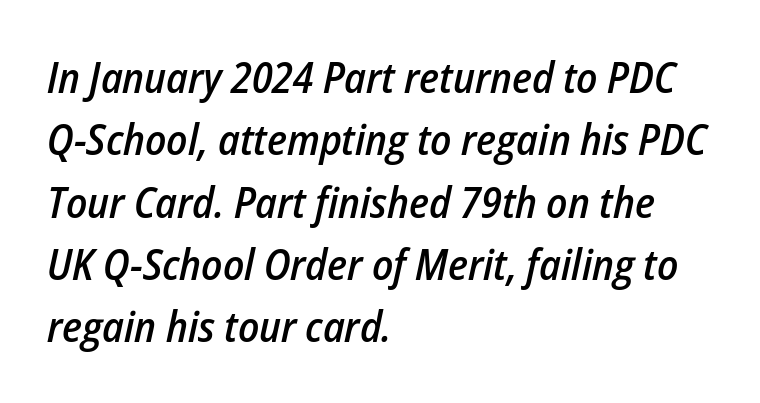
The image shows 43 px semibold, condensed type, italic (leaning right); set left-aligned, normal line spacing (1.45x), normal letter spacing, not underlined; low stroke contrast and a medium x-height.
